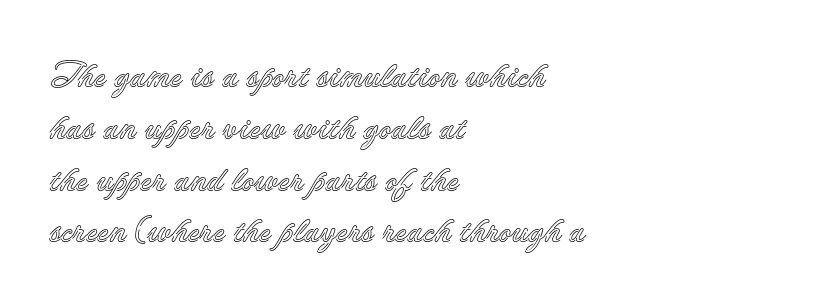
{"width": "normal", "x_height": "small", "monospaced": "no", "underline": "no", "align": "left", "line_spacing": "normal", "line_spacing_ratio": 1.48, "letter_spacing": "normal", "letter_spacing_em": 0.0, "glyph_px": 35}
